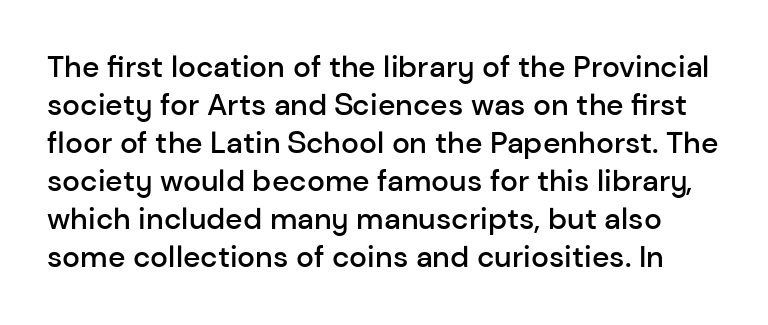
{"serif": "no", "italic": "no", "bold": "semi", "weight": "semibold", "width": "normal", "stroke_contrast": "low", "x_height": "medium", "monospaced": "no", "underline": "no", "line_spacing": "normal", "line_spacing_ratio": 1.27, "letter_spacing": "normal", "letter_spacing_em": 0.0, "glyph_px": 30}
